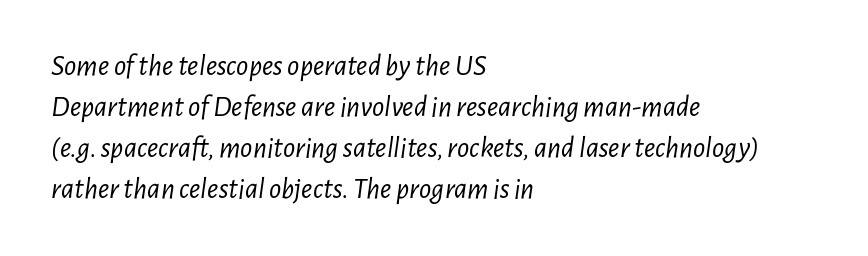
Ink coverage per letter is moderate at most. The strip under each line holds only bare page. Whoever set this chose a conventional vertical rhythm. Note the varied advance widths — an 'i' is clearly narrower than an 'm'.
